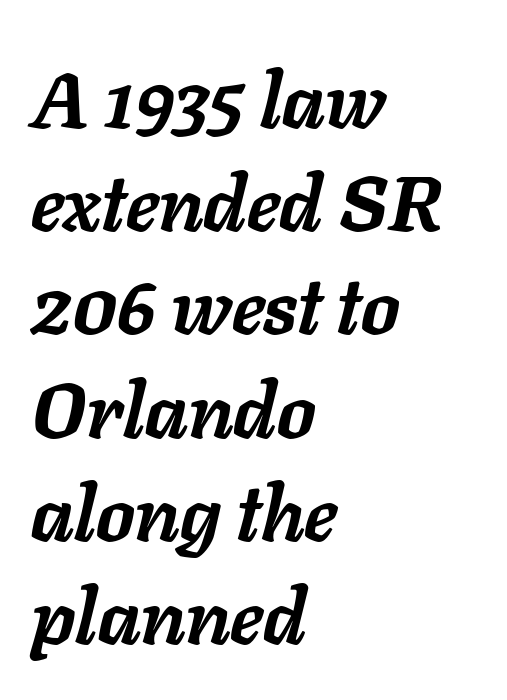
The image shows 77 px semibold type, italic (leaning right); set left-aligned, normal line spacing (1.34x), normal letter spacing, not underlined; low stroke contrast and a medium x-height.
